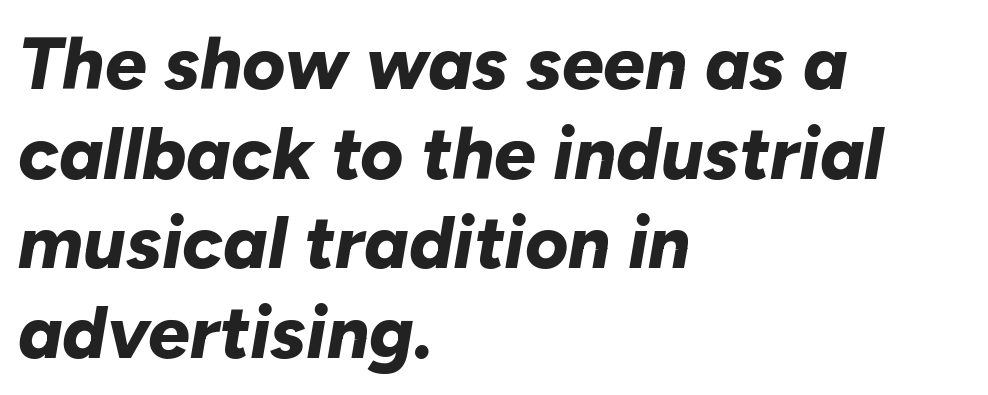
Q: Is the text bold? A: Yes.
Q: Is the text italic (slanted)? A: Yes, it leans right by about 10 degrees.
Q: Is the text underlined? A: No.
Q: How is the paragraph aligned? A: Left-aligned.
Q: Is the spacing between letters normal or unusually wide? A: Normal.
Q: Width (condensed, normal, or wide)? A: Normal.
Q: Stroke contrast? A: Low.
Q: x-height? A: Medium.
Q: Monospaced? A: No.
